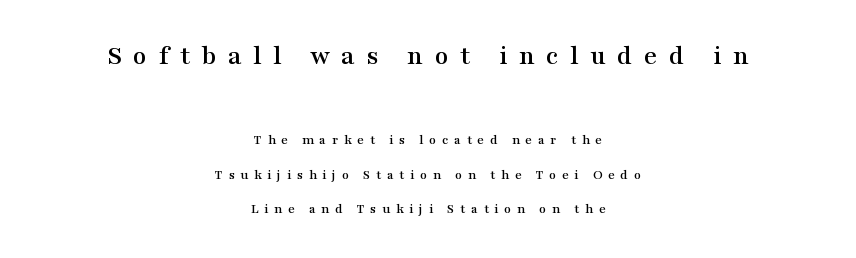
{"serif": "yes", "italic": "no", "width": "wide", "stroke_contrast": "medium", "x_height": "medium", "monospaced": "no", "underline": "no", "align": "center", "line_spacing": "loose", "line_spacing_ratio": 2.48, "letter_spacing": "wide", "letter_spacing_em": 0.41, "larger_block": "first", "size_ratio": 2.0, "glyph_px": 28}
